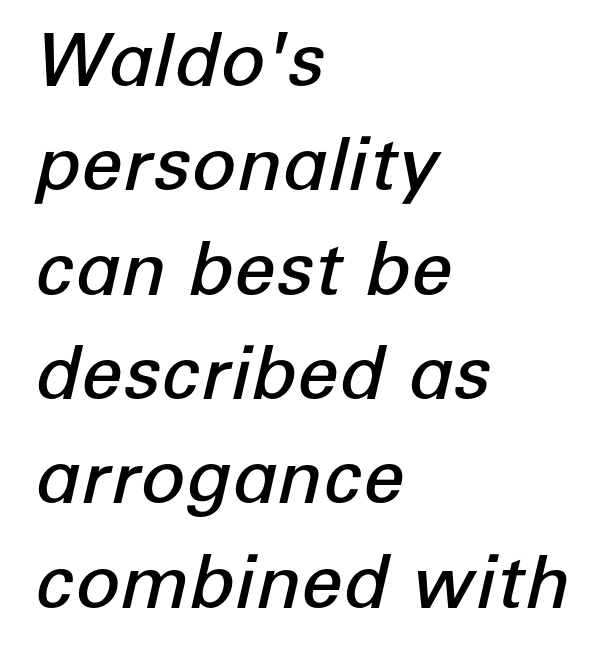
{"italic": "yes", "lean": "right", "slant_degrees": 12, "bold": "semi", "weight": "semibold", "width": "normal", "stroke_contrast": "low", "x_height": "medium", "monospaced": "no", "underline": "no", "align": "left", "line_spacing": "normal", "line_spacing_ratio": 1.41, "letter_spacing": "normal", "letter_spacing_em": 0.0, "glyph_px": 74}
